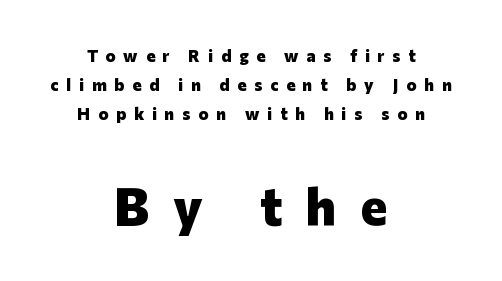
Strong, thick strokes mark this as bold type. The space beneath each line is pristine and unruled. Both edges are ragged and mirror each other, which tells us the setting is centered. The passage shown has open, widely tracked lettering throughout.
